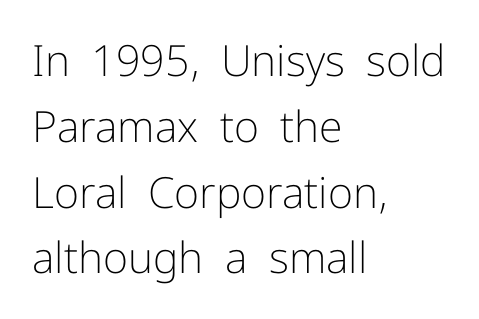
The image shows 43 px light sans-serif type, upright; set left-aligned, normal line spacing (1.53x), normal letter spacing, not underlined; low stroke contrast and a medium x-height.
